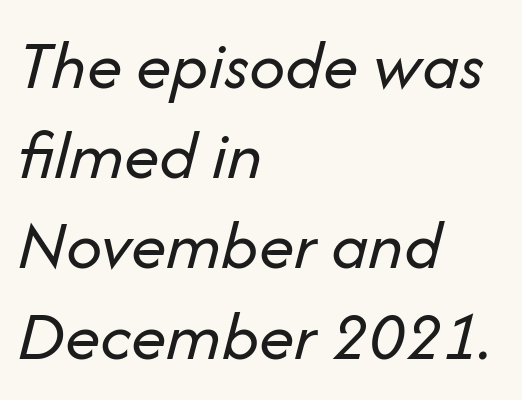
The image shows 71 px regular-weight type, italic (leaning right); set left-aligned, normal line spacing (1.27x), normal letter spacing, not underlined; low stroke contrast and a medium x-height.
